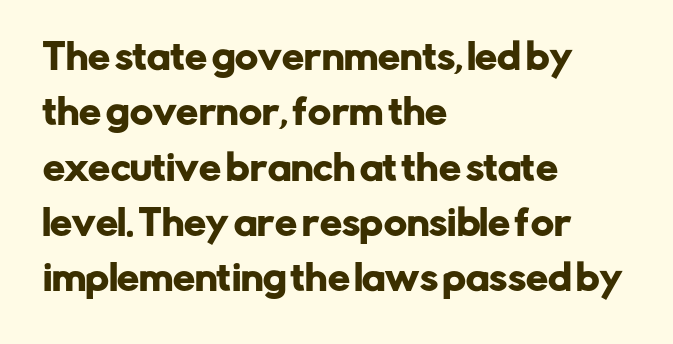
The image shows 35 px sans-serif type, upright; set left-aligned, normal line spacing (1.58x), normal letter spacing, not underlined; low stroke contrast and a medium x-height.
